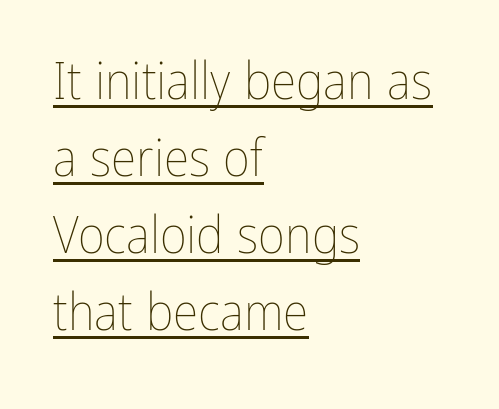
{"italic": "no", "bold": "no", "weight": "thin", "width": "condensed", "stroke_contrast": "low", "x_height": "medium", "monospaced": "no", "underline": "yes", "align": "left", "line_spacing": "normal", "line_spacing_ratio": 1.48, "letter_spacing": "normal", "letter_spacing_em": 0.0, "glyph_px": 52}
